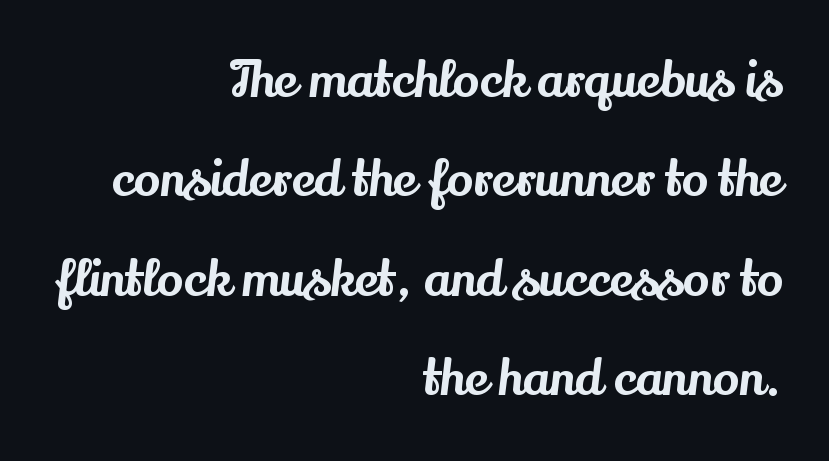
{"serif": "yes", "width": "normal", "stroke_contrast": "medium", "x_height": "small", "monospaced": "no", "underline": "no", "align": "right", "line_spacing": "loose", "line_spacing_ratio": 2.03, "letter_spacing": "normal", "letter_spacing_em": 0.0, "glyph_px": 49}
